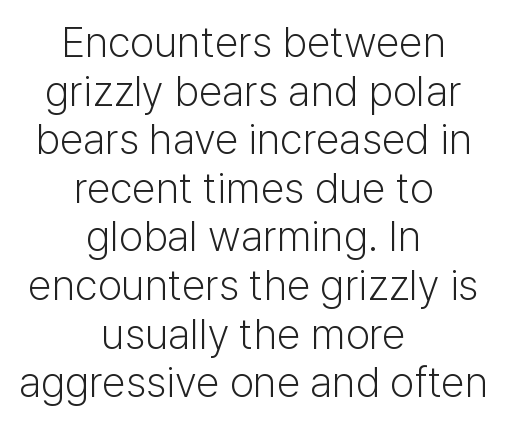
{"serif": "no", "italic": "no", "bold": "no", "weight": "light", "width": "normal", "stroke_contrast": "low", "x_height": "medium", "monospaced": "no", "underline": "no", "align": "center", "line_spacing": "tight", "line_spacing_ratio": 1.13, "letter_spacing": "normal", "letter_spacing_em": 0.0, "glyph_px": 43}
